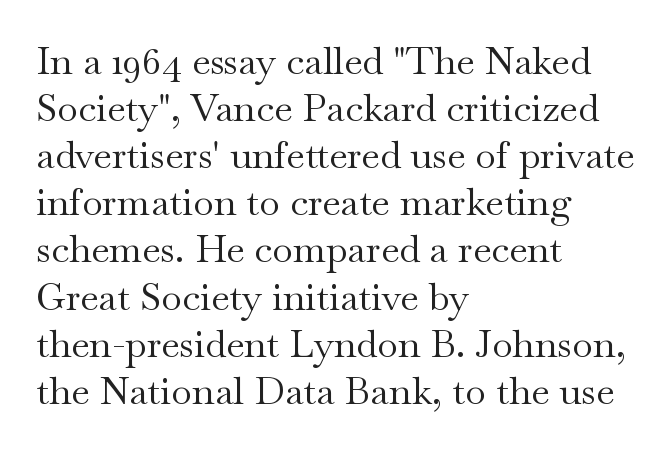
{"serif": "yes", "italic": "no", "bold": "no", "weight": "regular", "width": "wide", "stroke_contrast": "medium", "x_height": "small", "monospaced": "no", "underline": "no", "align": "left", "line_spacing_ratio": 1.24, "letter_spacing": "normal", "letter_spacing_em": 0.0, "glyph_px": 38}
